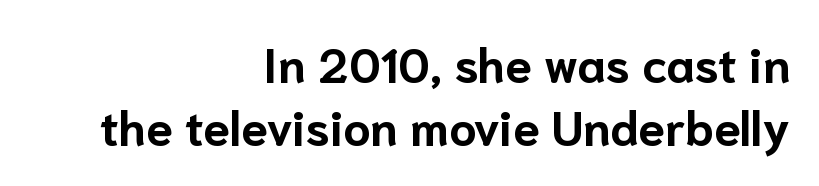
{"serif": "no", "italic": "no", "bold": "yes", "weight": "bold", "width": "normal", "stroke_contrast": "low", "x_height": "medium", "monospaced": "no", "underline": "no", "align": "right", "line_spacing": "normal", "line_spacing_ratio": 1.32, "letter_spacing": "normal", "letter_spacing_em": 0.0, "glyph_px": 48}
